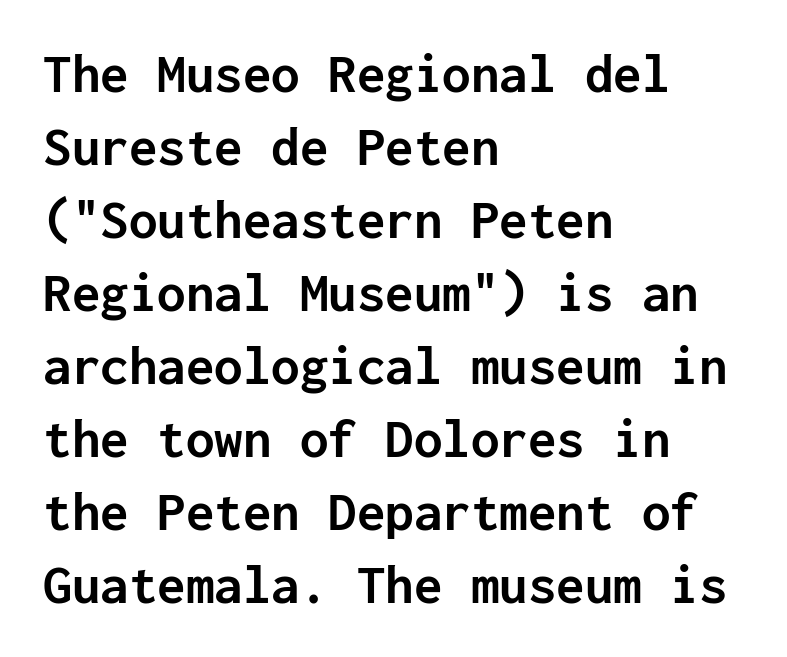
The rendering uses typewriter-style spacing with identical character cells. The passage shown is emphatically bold. The designer went with a sans here, leaving each stem footless. Check the space under the baseline: it is left empty. Nope, not italic — everything's standing straight. The lines sit at an ordinary, default distance from one another.
